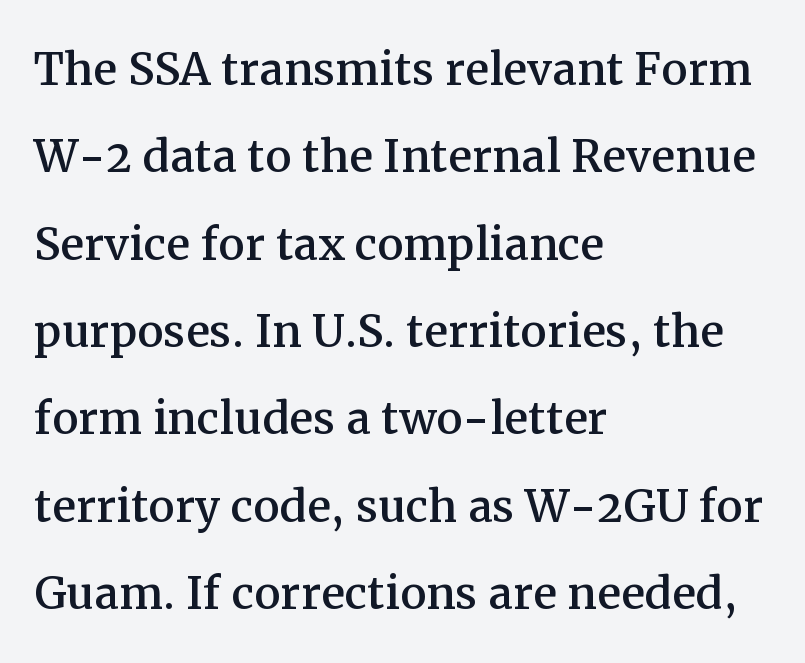
Q: Is the text italic (slanted)? A: No, it is upright.
Q: Is the typeface a serif or a sans-serif typeface? A: Serif.
Q: Is the text underlined? A: No.
Q: How is the paragraph aligned? A: Left-aligned.
Q: Is the spacing between letters normal or unusually wide? A: Normal.
Q: Is the spacing between lines tight, normal or loose? A: Normal.
Q: Width (condensed, normal, or wide)? A: Normal.
Q: Stroke contrast? A: Medium.
Q: x-height? A: Medium.
Q: Monospaced? A: No.
